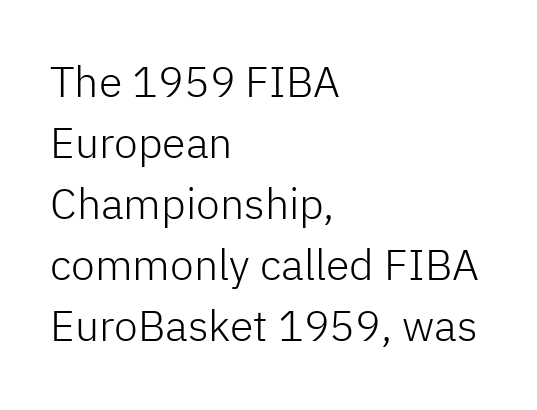
Q: Is the text bold? A: No.
Q: Is the text italic (slanted)? A: No, it is upright.
Q: Is the typeface a serif or a sans-serif typeface? A: Sans-serif.
Q: Is the text underlined? A: No.
Q: How is the paragraph aligned? A: Left-aligned.
Q: Is the spacing between letters normal or unusually wide? A: Normal.
Q: Is the spacing between lines tight, normal or loose? A: Normal.
Q: Width (condensed, normal, or wide)? A: Normal.
Q: Stroke contrast? A: Low.
Q: x-height? A: Medium.
Q: Monospaced? A: No.
